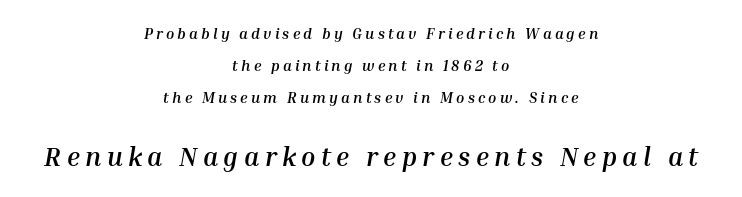
{"italic": "yes", "lean": "right", "slant_degrees": 10, "bold": "yes", "underline": "no", "align": "center", "line_spacing": "loose", "line_spacing_ratio": 2.12, "letter_spacing": "wide", "letter_spacing_em": 0.21, "larger_block": "second", "size_ratio": 1.73, "glyph_px": 26}
